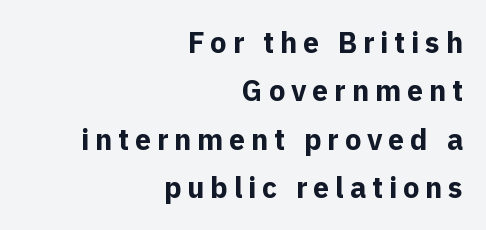
A bare baseline throughout the passage. The passage shown is typeset with a sans-serif family. The block of text has a typical density, with ordinary space between rows. Varying glyph widths throughout — classic text-font behaviour.
